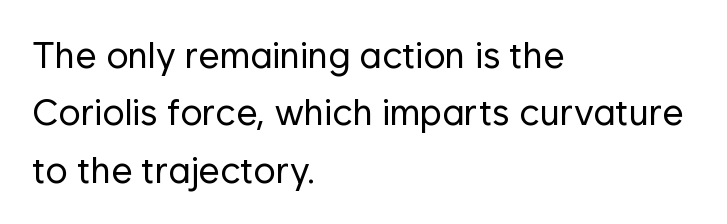
Anything drawn beneath the words? Only blank space. Each word holds together tightly as a unit, with standard inter-letter gaps. The type family on display is of the sans-serif kind. Note the varied advance widths — an 'i' is clearly narrower than an 'm'.
